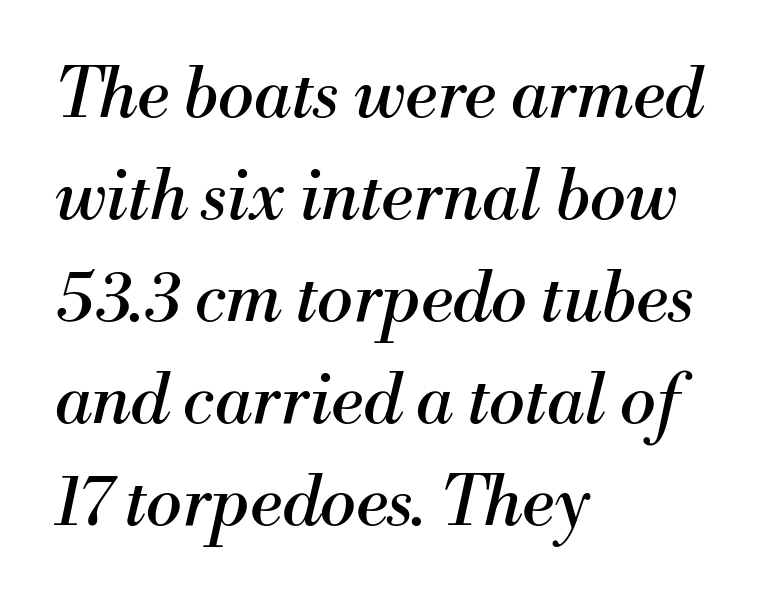
The image shows 68 px regular-weight serif type, italic (leaning right); set left-aligned, normal line spacing (1.5x), normal letter spacing, not underlined; medium stroke contrast and a small x-height.
